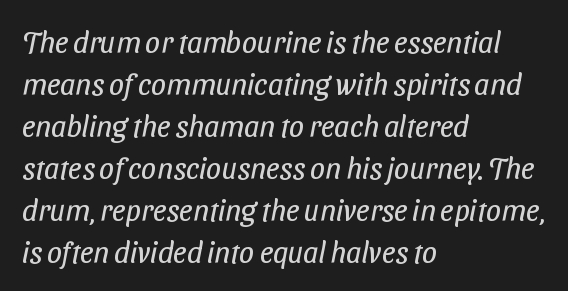
{"serif": "no", "bold": "no", "weight": "regular", "width": "condensed", "stroke_contrast": "low", "x_height": "medium", "monospaced": "no", "underline": "no", "align": "left", "line_spacing": "normal", "line_spacing_ratio": 1.4, "letter_spacing": "normal", "letter_spacing_em": 0.0, "glyph_px": 30}
